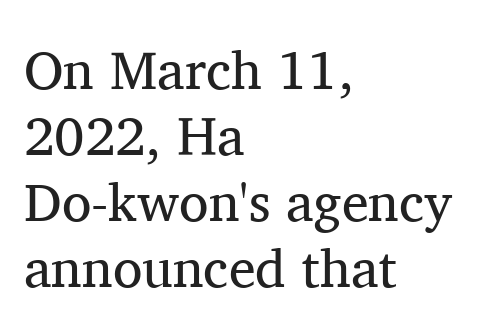
{"serif": "yes", "italic": "no", "bold": "no", "weight": "regular", "width": "normal", "stroke_contrast": "medium", "x_height": "medium", "monospaced": "no", "underline": "no", "align": "left", "line_spacing_ratio": 1.22, "letter_spacing": "normal", "letter_spacing_em": 0.0, "glyph_px": 54}
